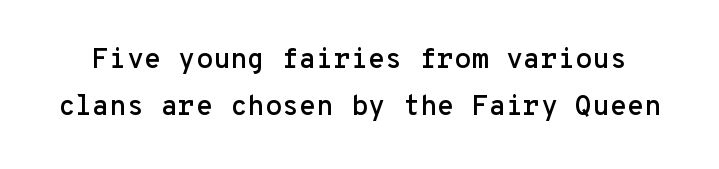
Q: Is the text italic (slanted)? A: No, it is upright.
Q: Is the typeface a serif or a sans-serif typeface? A: Sans-serif.
Q: Is the text underlined? A: No.
Q: Is the spacing between letters normal or unusually wide? A: Normal.
Q: Is the spacing between lines tight, normal or loose? A: Normal.
Q: Width (condensed, normal, or wide)? A: Normal.
Q: Stroke contrast? A: Low.
Q: x-height? A: Medium.
Q: Monospaced? A: Yes.
